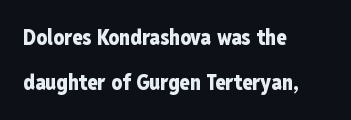
Inter-character spacing is left at the font's built-in metrics. Horizontal alignment here is leftward, the default for most running prose. Students, this is bold: see how much ink each stroke carries. Every stem runs plumb, perpendicular to the baseline.
